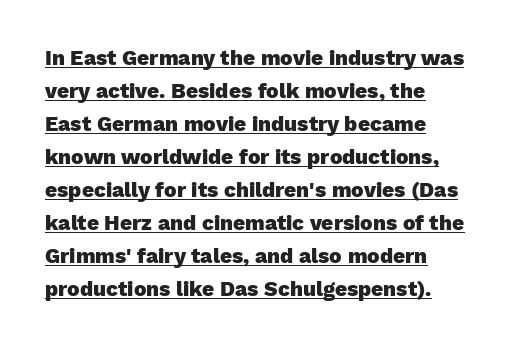
The image shows 21 px bold type, upright; set left-aligned, normal line spacing (1.57x), normal letter spacing, underlined.
